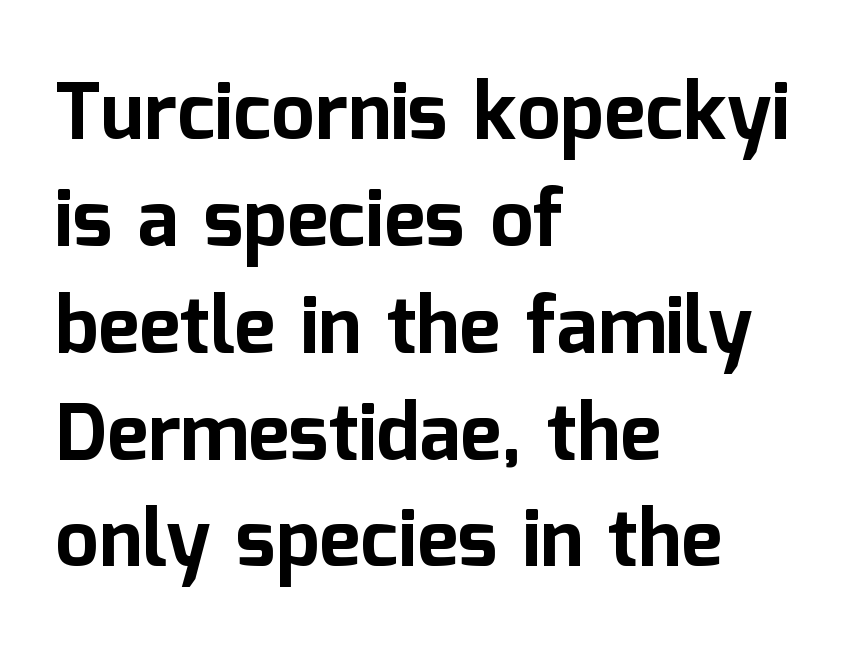
Q: Is the text bold? A: Yes.
Q: Is the text italic (slanted)? A: No, it is upright.
Q: Is the typeface a serif or a sans-serif typeface? A: Sans-serif.
Q: Is the text underlined? A: No.
Q: How is the paragraph aligned? A: Left-aligned.
Q: Is the spacing between letters normal or unusually wide? A: Normal.
Q: Is the spacing between lines tight, normal or loose? A: Normal.
Q: Width (condensed, normal, or wide)? A: Normal.
Q: Stroke contrast? A: Low.
Q: x-height? A: Medium.
Q: Monospaced? A: No.
